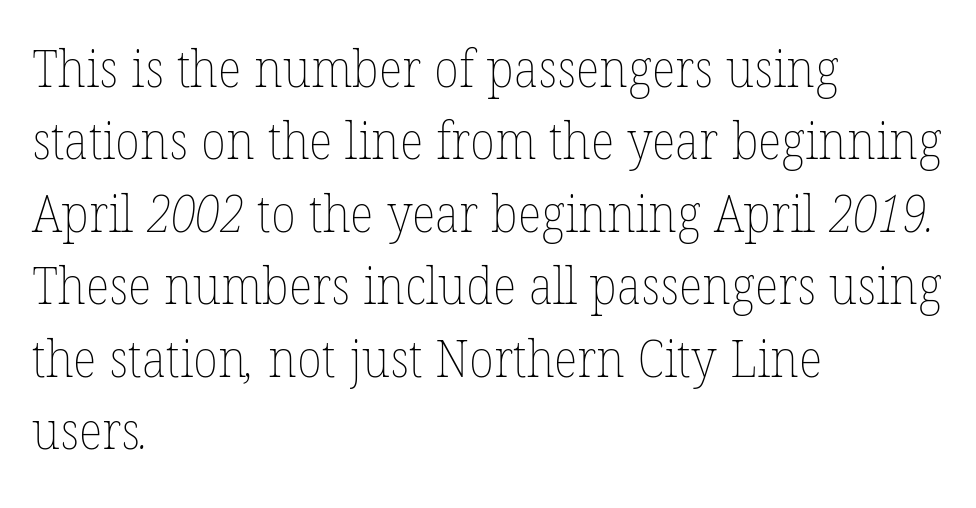
The image shows 51 px thin type; set left-aligned, normal line spacing (1.42x), normal letter spacing, not underlined; low stroke contrast and a medium x-height.
